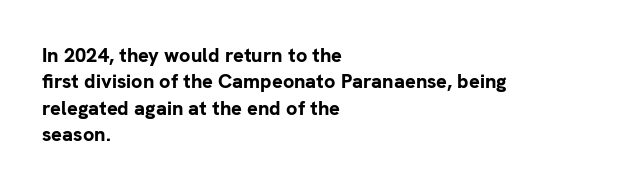
The image shows 20 px bold type, upright; set left-aligned, normal line spacing (1.32x), normal letter spacing, not underlined.
